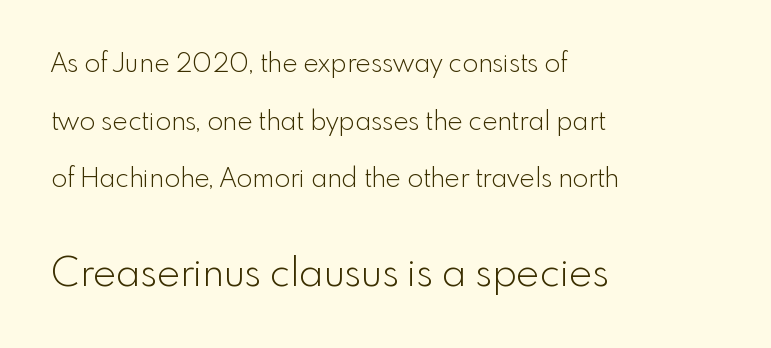
{"serif": "no", "italic": "no", "bold": "no", "weight": "light", "width": "normal", "x_height": "small", "monospaced": "no", "underline": "no", "align": "left", "line_spacing": "loose", "line_spacing_ratio": 2.22, "letter_spacing": "normal", "letter_spacing_em": 0.0, "larger_block": "second", "size_ratio": 1.5, "glyph_px": 39}
